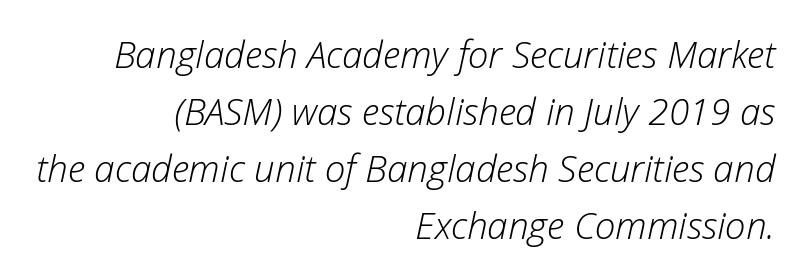
{"italic": "yes", "lean": "right", "slant_degrees": 12, "bold": "no", "weight": "light", "width": "normal", "stroke_contrast": "low", "x_height": "medium", "monospaced": "no", "underline": "no", "align": "right", "line_spacing": "normal", "line_spacing_ratio": 1.54, "letter_spacing": "normal", "letter_spacing_em": 0.0, "glyph_px": 37}
